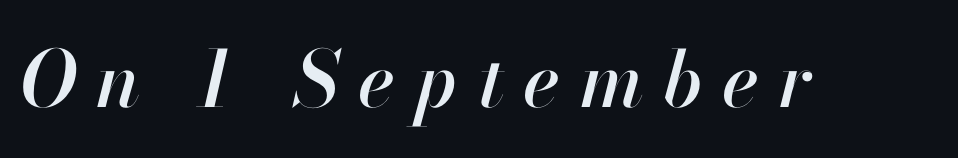
{"italic": "yes", "lean": "right", "slant_degrees": 13, "width": "normal", "stroke_contrast": "high", "x_height": "small", "monospaced": "no", "underline": "no", "letter_spacing": "wide", "letter_spacing_em": 0.25, "glyph_px": 78}
